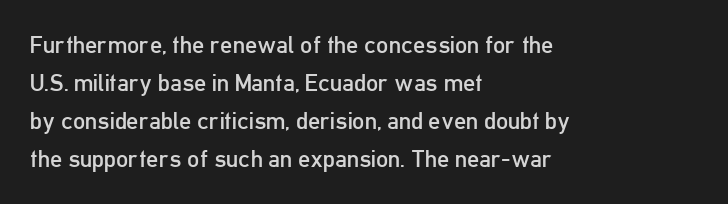
Q: Is the text bold? A: No.
Q: Is the text italic (slanted)? A: No, it is upright.
Q: Is the text underlined? A: No.
Q: How is the paragraph aligned? A: Left-aligned.
Q: Is the spacing between letters normal or unusually wide? A: Normal.
Q: Is the spacing between lines tight, normal or loose? A: Normal.
